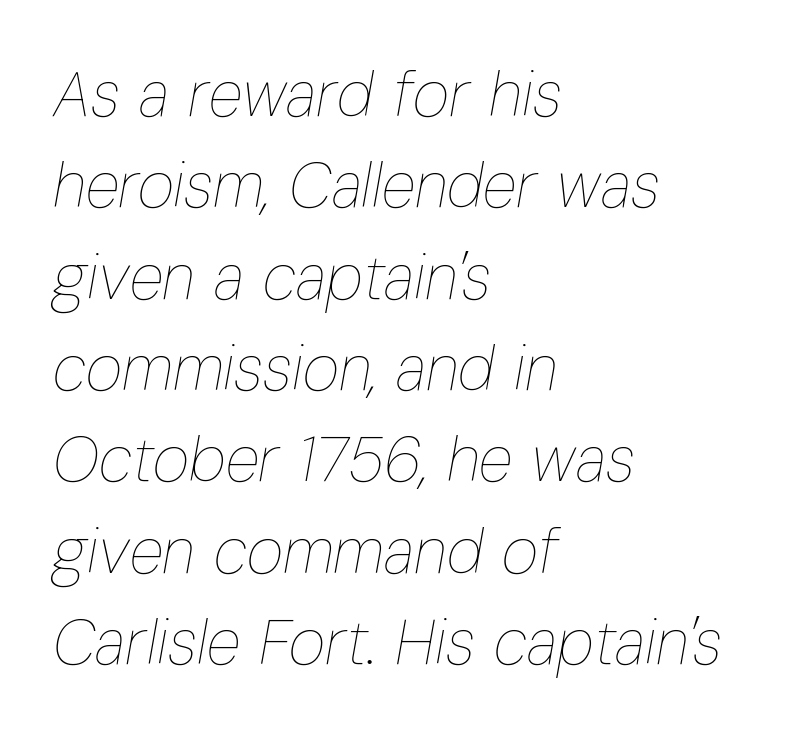
{"italic": "yes", "lean": "right", "slant_degrees": 10, "bold": "no", "weight": "thin", "width": "condensed", "stroke_contrast": "low", "x_height": "medium", "monospaced": "no", "underline": "no", "align": "left", "line_spacing": "normal", "line_spacing_ratio": 1.45, "letter_spacing": "normal", "letter_spacing_em": 0.0, "glyph_px": 63}
